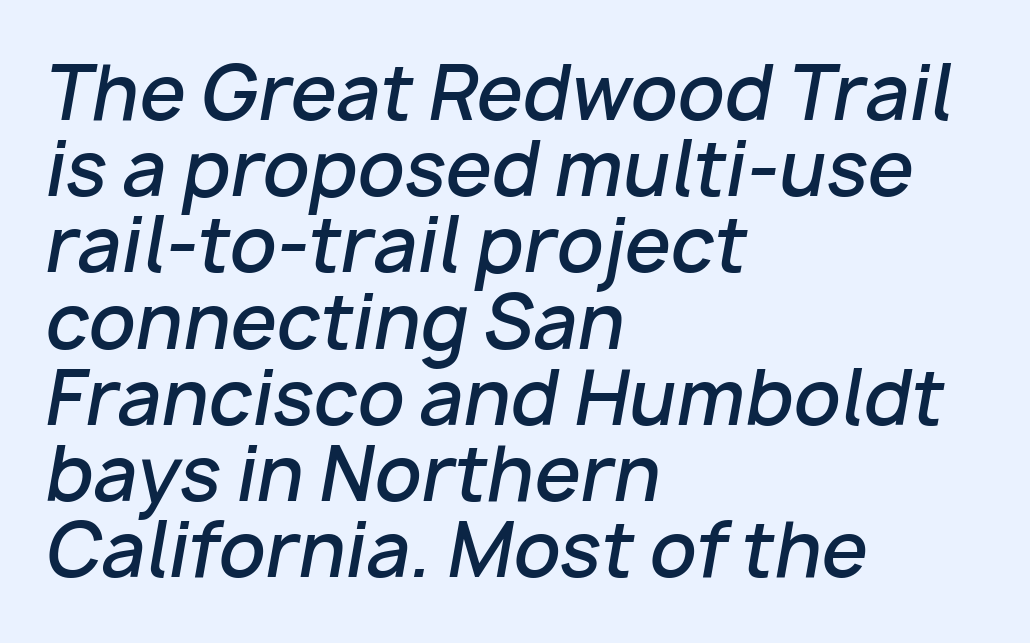
The image shows 74 px semibold type, italic (leaning right); set left-aligned, tight line spacing (1.03x), normal letter spacing, not underlined; low stroke contrast and a medium x-height.
